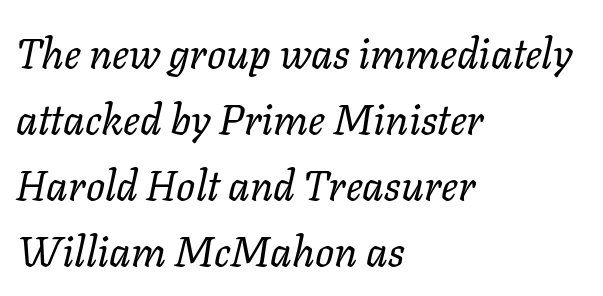
{"italic": "yes", "lean": "right", "slant_degrees": 11, "bold": "no", "weight": "regular", "width": "normal", "stroke_contrast": "low", "x_height": "medium", "monospaced": "no", "underline": "no", "align": "left", "line_spacing": "normal", "line_spacing_ratio": 1.57, "letter_spacing": "normal", "letter_spacing_em": 0.0, "glyph_px": 42}
